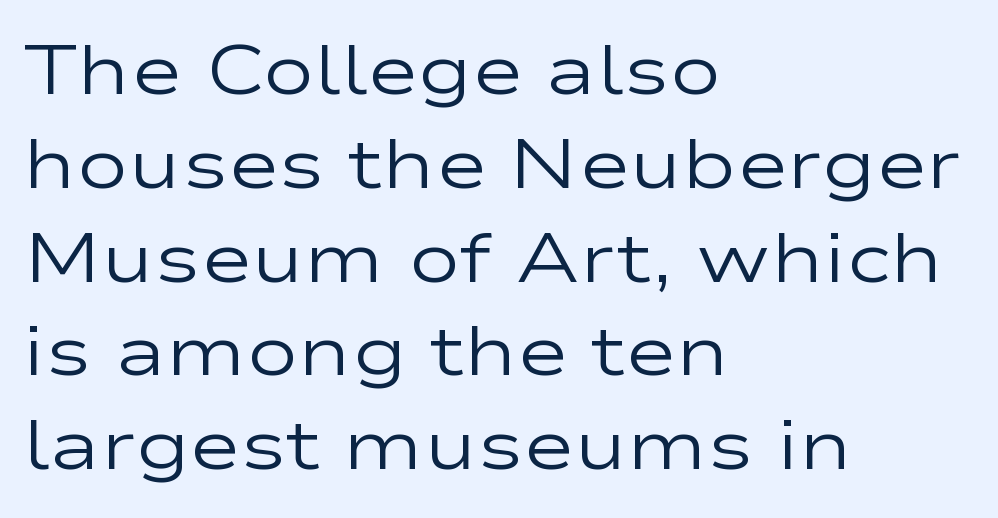
The space between consecutive lines is moderate. The type family on display is of the sans-serif kind. Proportional: the letters do not fall into vertical columns. This rendering leaves character spacing at its baseline value. Each stroke keeps to a modest, everyday thickness or less.
